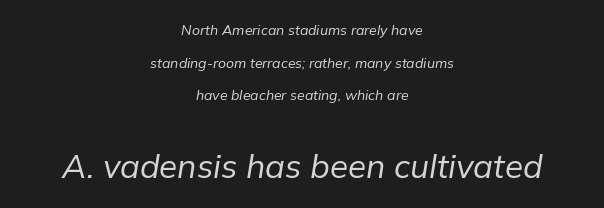
{"italic": "yes", "lean": "right", "slant_degrees": 9, "bold": "no", "weight": "regular", "width": "normal", "stroke_contrast": "low", "x_height": "medium", "monospaced": "no", "underline": "no", "align": "center", "line_spacing": "loose", "line_spacing_ratio": 2.33, "letter_spacing": "normal", "letter_spacing_em": 0.0, "larger_block": "second", "size_ratio": 2.36, "glyph_px": 33}
